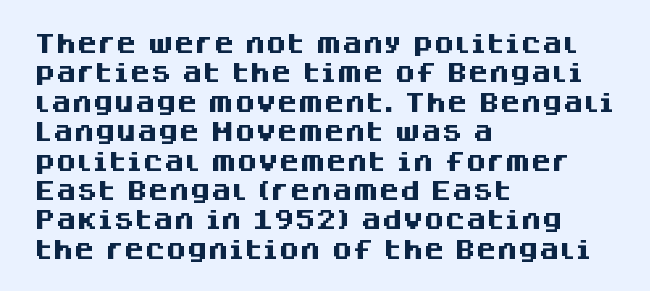
Posture: upright roman. Underlining? Definitely not there. Each line starts at the same left margin while the right side varies. Stroke thickness is high; the sample reads as a true bold. The block of text has a typical density, with ordinary space between rows.
